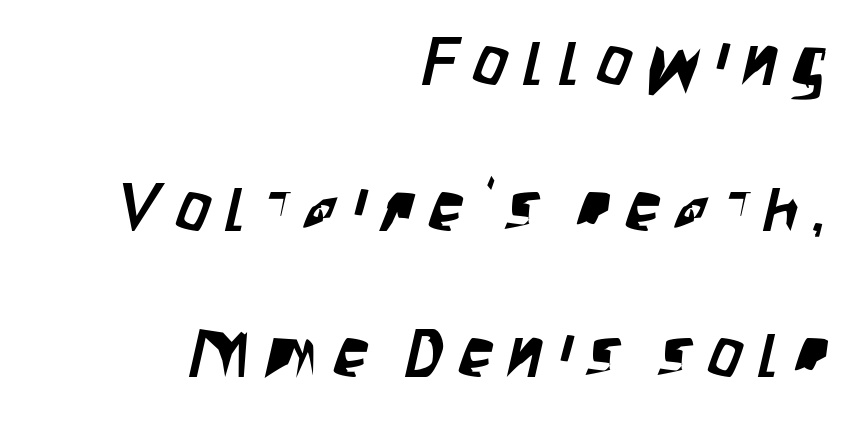
Q: Is the typeface a serif or a sans-serif typeface? A: Sans-serif.
Q: Is the text underlined? A: No.
Q: How is the paragraph aligned? A: Right-aligned.
Q: Is the spacing between letters normal or unusually wide? A: Unusually wide.
Q: Is the spacing between lines tight, normal or loose? A: Loose.
Q: Width (condensed, normal, or wide)? A: Condensed.
Q: Stroke contrast? A: Low.
Q: x-height? A: Large.
Q: Monospaced? A: No.
